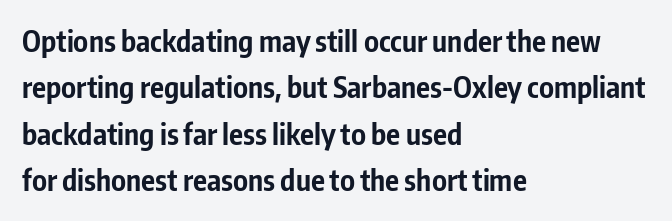
The paragraph has a hard left edge and a soft right edge. These lines are rendered in a variable-pitch font. Letter spacing: default. Each letter's strokes conclude bluntly, with no projecting serifs.
